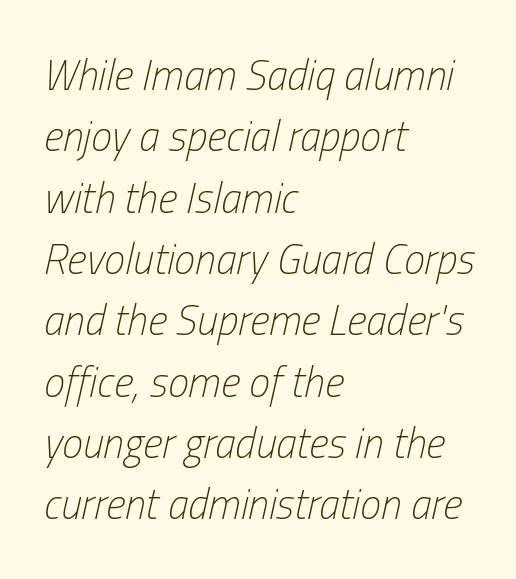
Each letter keeps its own natural width here, so spacing adapts to shape. Rendered with sloped, italic letterforms. The vertical gap from one line to the next is medium. Letters have the restrained weight of plain body copy at most.
